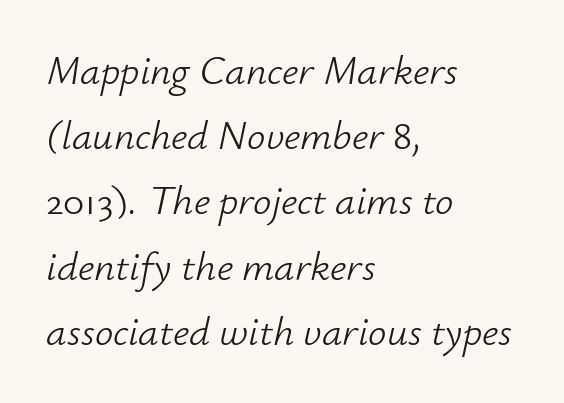
Q: Is the text bold? A: No.
Q: Is the text italic (slanted)? A: Yes, it leans right by about 12 degrees.
Q: Is the text underlined? A: No.
Q: How is the paragraph aligned? A: Left-aligned.
Q: Is the spacing between letters normal or unusually wide? A: Normal.
Q: Is the spacing between lines tight, normal or loose? A: Normal.
Q: Width (condensed, normal, or wide)? A: Normal.
Q: Stroke contrast? A: Low.
Q: x-height? A: Small.
Q: Monospaced? A: No.
